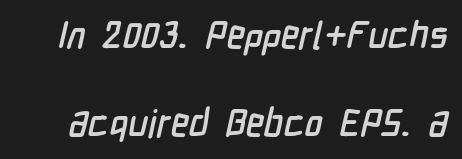
Tracking here is standard; glyphs follow each other at the usual distance. Do the characters align in a grid? No, the font is proportional. Each new line begins a long way beneath the previous one. Look at the bottom of the vertical strokes: they stop flat, with no serifs. Glance below the letters and you will spot only blank space.
